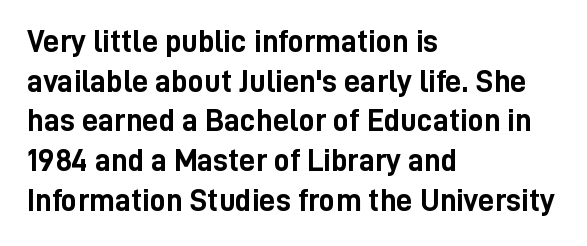
Q: Is the text bold? A: Yes.
Q: Is the text italic (slanted)? A: No, it is upright.
Q: Is the typeface a serif or a sans-serif typeface? A: Sans-serif.
Q: Is the text underlined? A: No.
Q: How is the paragraph aligned? A: Left-aligned.
Q: Is the spacing between letters normal or unusually wide? A: Normal.
Q: Width (condensed, normal, or wide)? A: Condensed.
Q: Stroke contrast? A: Low.
Q: x-height? A: Medium.
Q: Monospaced? A: No.
